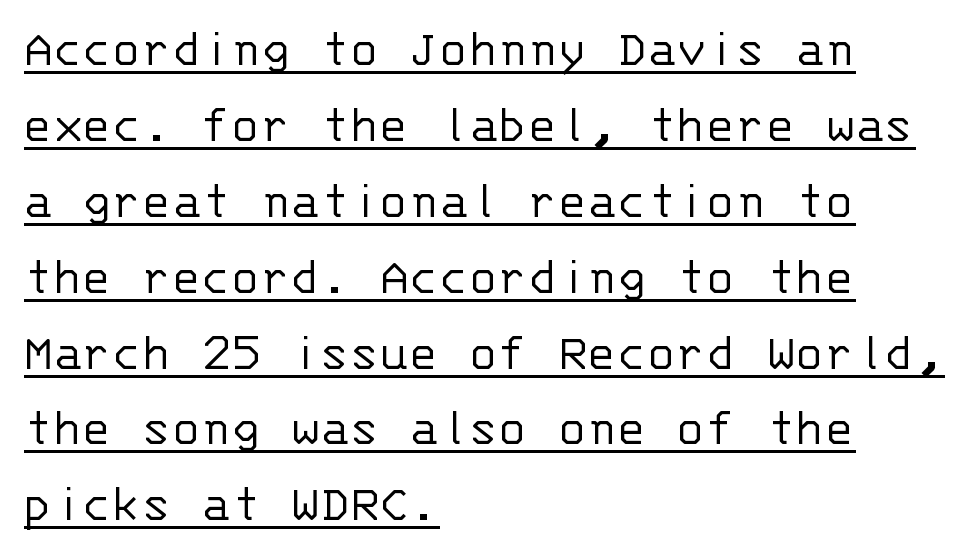
Is the stroke heavy? The answer is a plain regular-or-lighter. What kind of face is this? One without serifs — a sans. Each letter, wide or thin by design, is forced into the same width here. The rows are spaced the way most documents space them.
